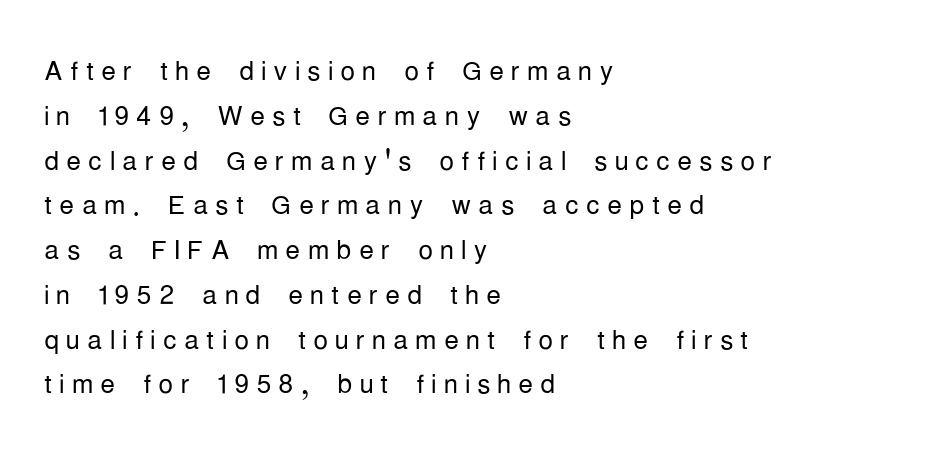
Is there any slant? The stems are plumb. Note: no serifs on the glyphs. Horizontally, the lines are justified to the leading edge only. You could not count columns in this text — the font is proportionally spaced. Letters rest on an invisible, unmarked baseline. A quiet, ordinary-to-light weight characterises the typeface.
